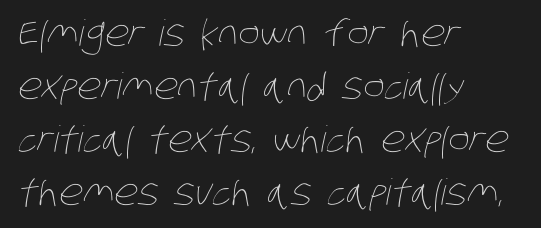
Each word holds together tightly as a unit, with standard inter-letter gaps. Casual observation: everything's shoved over to the left. The typesetting does not lean heavy: it is not bold. Descender tails drop into unmarked territory.
